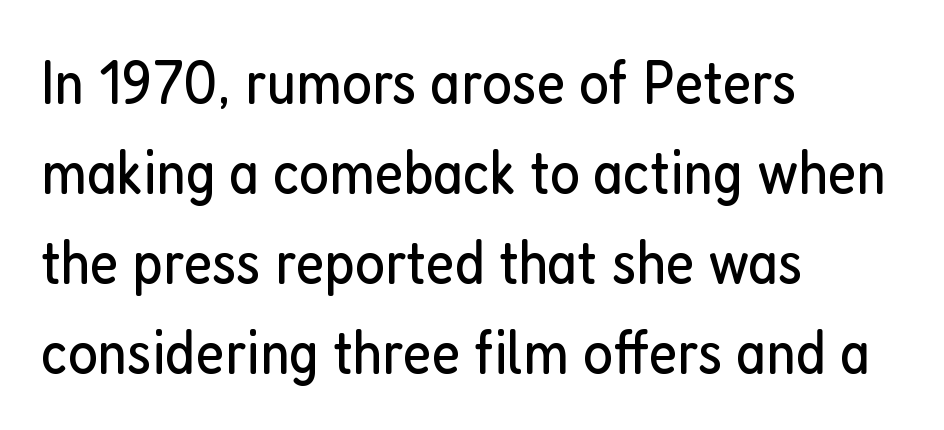
{"serif": "no", "italic": "no", "bold": "no", "weight": "regular", "width": "condensed", "stroke_contrast": "low", "x_height": "medium", "monospaced": "no", "underline": "no", "align": "left", "line_spacing": "normal", "line_spacing_ratio": 1.43, "letter_spacing": "normal", "letter_spacing_em": 0.0, "glyph_px": 63}
